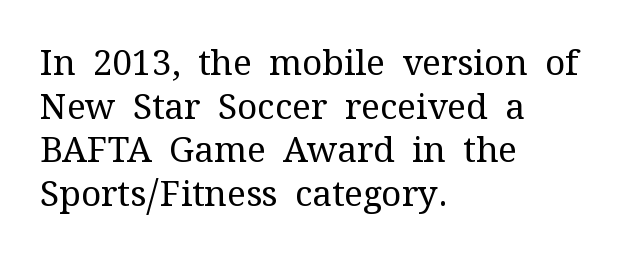
The image shows 35 px regular-weight serif type, upright; set left-aligned, normal line spacing (1.25x), normal letter spacing, not underlined; medium stroke contrast and a medium x-height.
